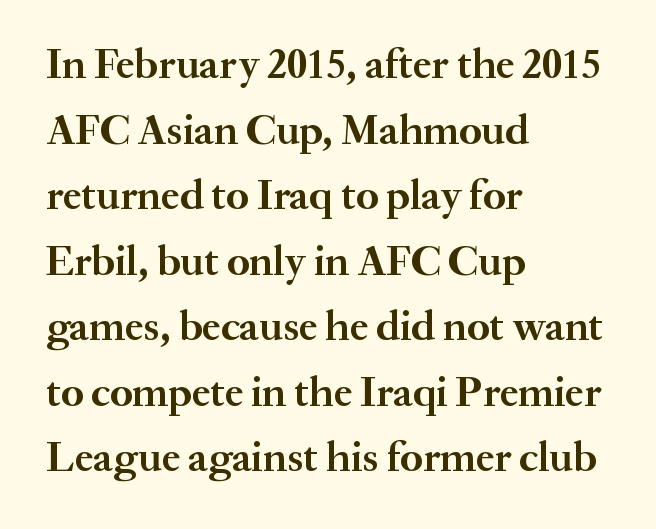
{"serif": "yes", "italic": "no", "bold": "yes", "weight": "semibold", "width": "normal", "stroke_contrast": "medium", "x_height": "small", "monospaced": "no", "underline": "no", "align": "left", "line_spacing": "normal", "line_spacing_ratio": 1.56, "letter_spacing": "normal", "letter_spacing_em": 0.0, "glyph_px": 42}
